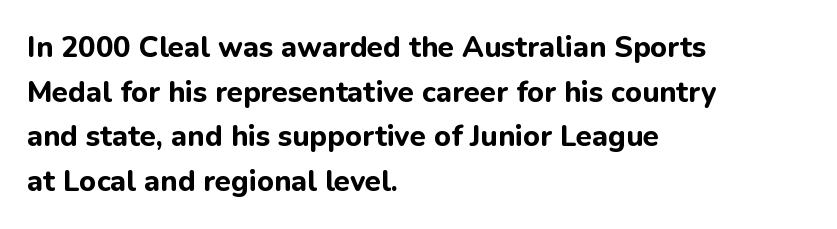
The image shows 29 px bold sans-serif type, upright; set left-aligned, normal line spacing (1.54x), normal letter spacing, not underlined; low stroke contrast and a medium x-height.
